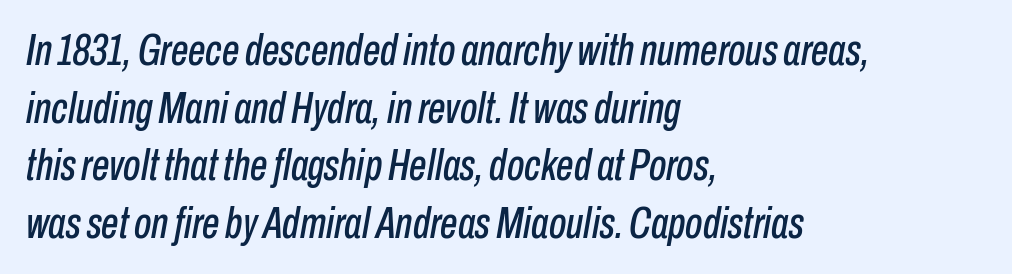
Q: Is the text italic (slanted)? A: Yes, it leans right by about 10 degrees.
Q: Is the text underlined? A: No.
Q: How is the paragraph aligned? A: Left-aligned.
Q: Is the spacing between letters normal or unusually wide? A: Normal.
Q: Is the spacing between lines tight, normal or loose? A: Normal.
Q: Width (condensed, normal, or wide)? A: Condensed.
Q: Stroke contrast? A: Low.
Q: x-height? A: Medium.
Q: Monospaced? A: No.
